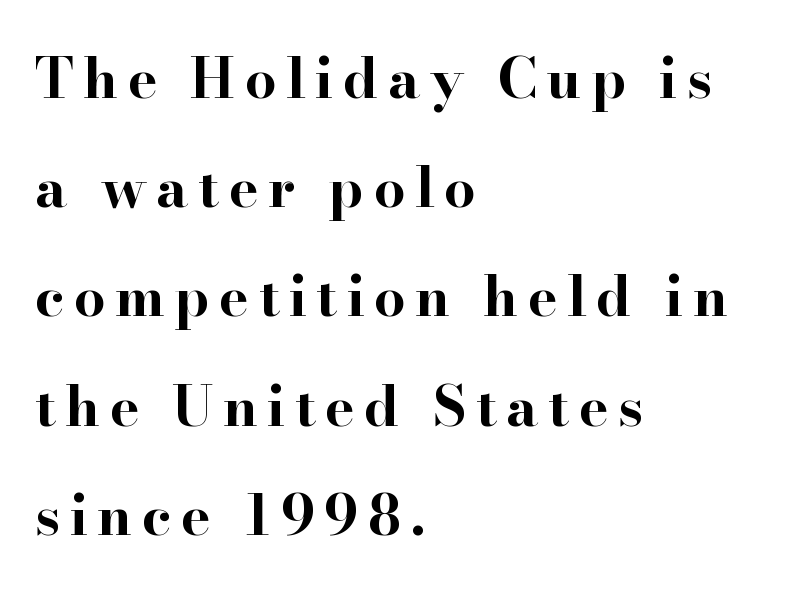
Q: Is the text bold? A: Yes.
Q: Is the text italic (slanted)? A: No, it is upright.
Q: Is the typeface a serif or a sans-serif typeface? A: Serif.
Q: Is the text underlined? A: No.
Q: How is the paragraph aligned? A: Left-aligned.
Q: Is the spacing between lines tight, normal or loose? A: Loose.
Q: Width (condensed, normal, or wide)? A: Wide.
Q: Stroke contrast? A: High.
Q: x-height? A: Small.
Q: Monospaced? A: No.
